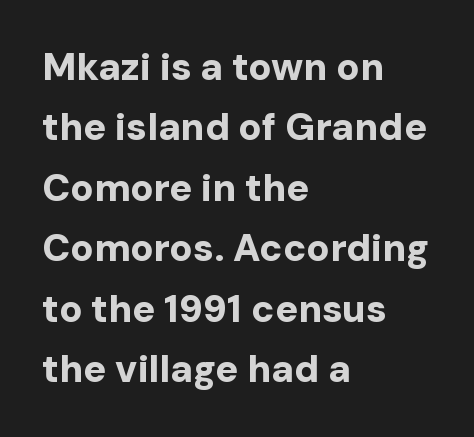
{"serif": "no", "italic": "no", "bold": "yes", "weight": "bold", "width": "normal", "stroke_contrast": "low", "x_height": "medium", "monospaced": "no", "underline": "no", "align": "left", "line_spacing": "normal", "line_spacing_ratio": 1.59, "letter_spacing": "normal", "letter_spacing_em": 0.0, "glyph_px": 38}
